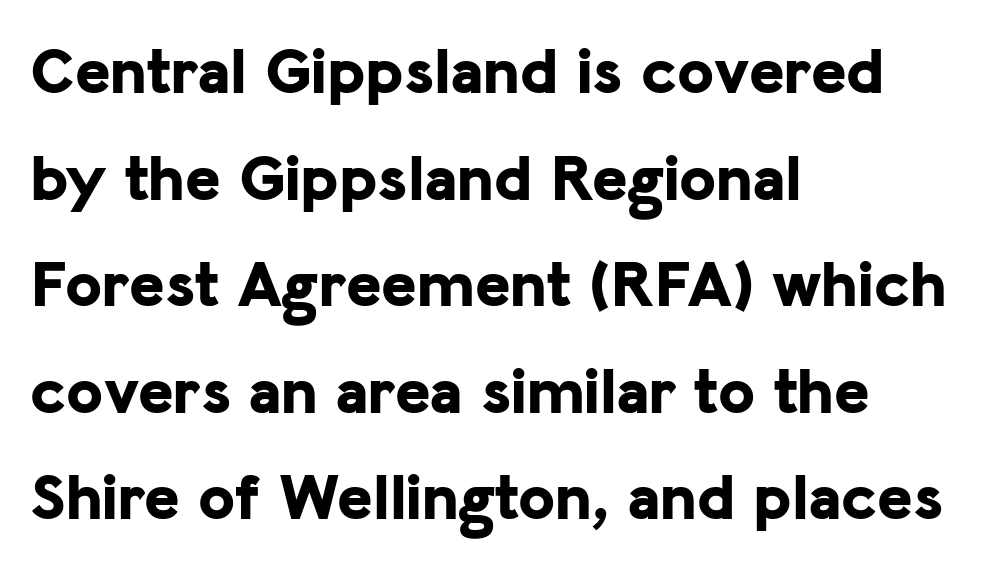
Q: Is the text bold? A: Yes.
Q: Is the text italic (slanted)? A: No, it is upright.
Q: Is the typeface a serif or a sans-serif typeface? A: Sans-serif.
Q: Is the text underlined? A: No.
Q: How is the paragraph aligned? A: Left-aligned.
Q: Is the spacing between letters normal or unusually wide? A: Normal.
Q: Is the spacing between lines tight, normal or loose? A: Normal.
Q: Width (condensed, normal, or wide)? A: Normal.
Q: Stroke contrast? A: Low.
Q: x-height? A: Medium.
Q: Monospaced? A: No.
